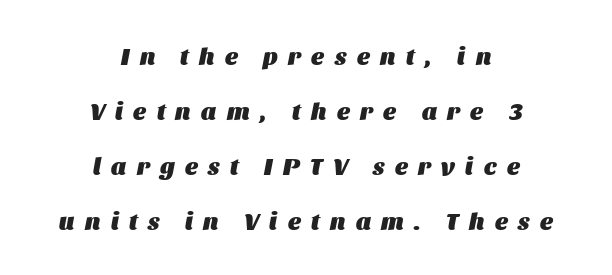
{"italic": "yes", "lean": "right", "slant_degrees": 11, "bold": "yes", "underline": "no", "align": "center", "line_spacing": "loose", "line_spacing_ratio": 2.29, "letter_spacing": "wide", "letter_spacing_em": 0.44, "glyph_px": 24}
